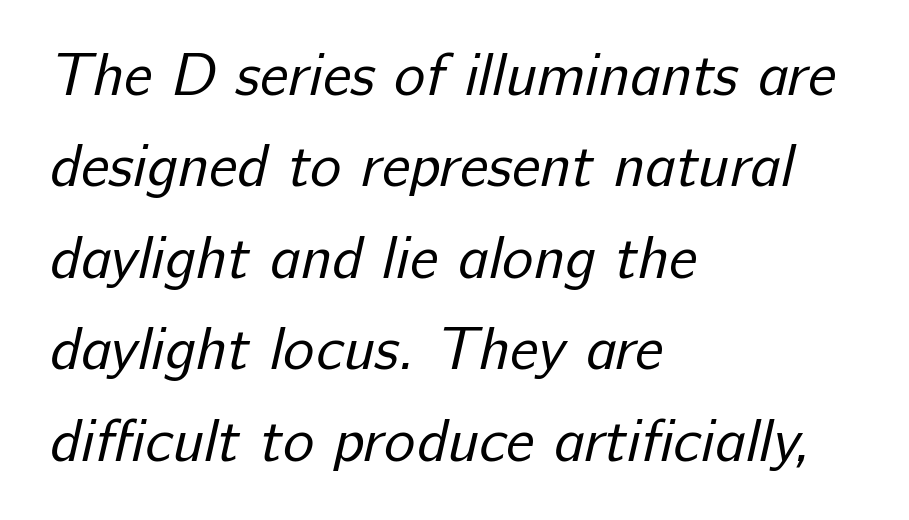
A typesetter would call this proportional, since set widths differ per character. Reading down the column, the eye jumps a familiar distance to each next line. Every row of glyphs begins at an identical x-position on the left. A sans-serif font was chosen for this passage. Only glyphs here, with clear space below each row. Letter spacing: default.
